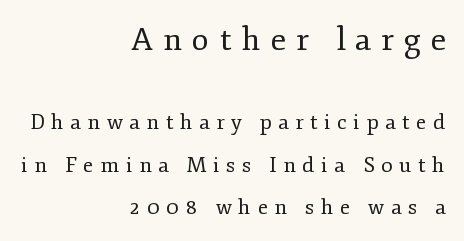
{"serif": "yes", "italic": "no", "bold": "no", "weight": "regular", "width": "normal", "stroke_contrast": "low", "x_height": "small", "monospaced": "no", "underline": "no", "align": "right", "line_spacing": "loose", "line_spacing_ratio": 2.02, "letter_spacing": "wide", "letter_spacing_em": 0.31, "larger_block": "first", "size_ratio": 1.52, "glyph_px": 32}
